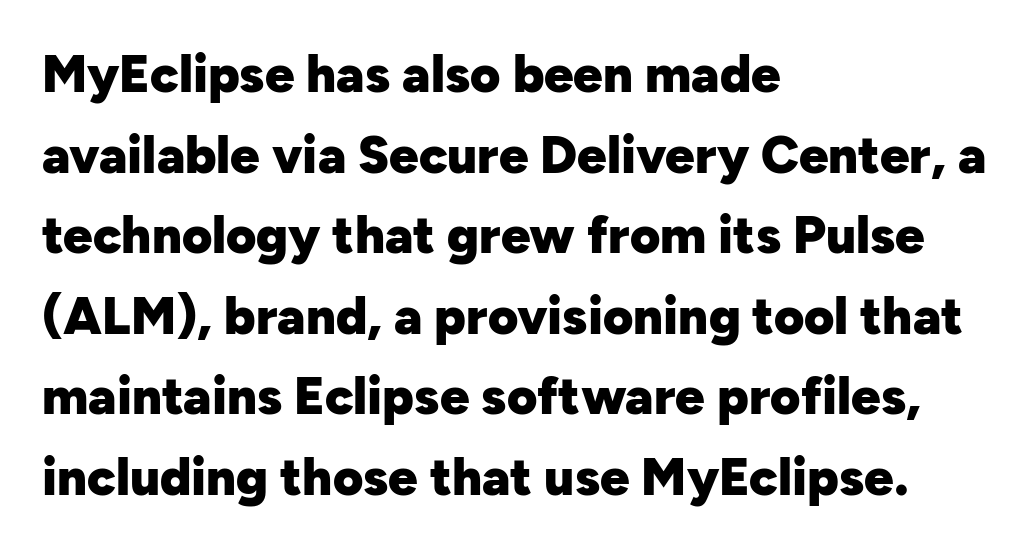
Notice how thick the strokes are: this is what a full bold looks like. The string is rendered with underlining switched off. The paragraph has a hard left edge and a soft right edge. You could call the tracking neutral — neither tight nor loose. This is the regular roman posture of the typeface.
